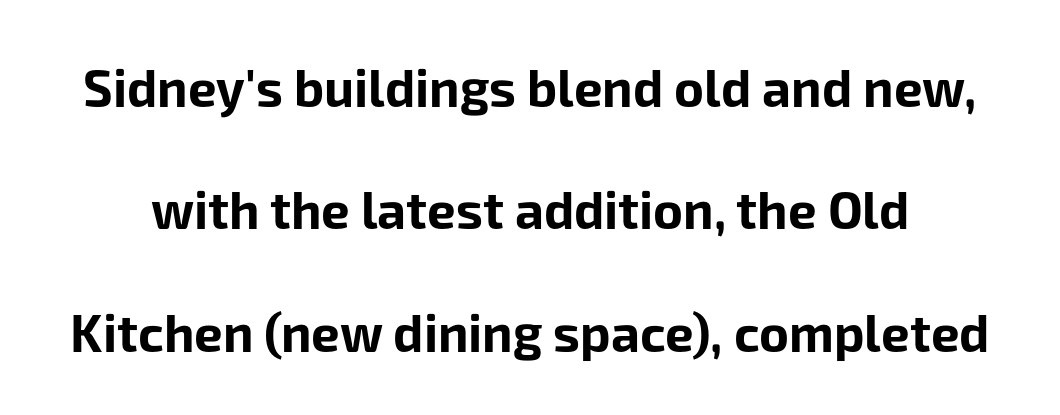
The letters advance in unequal steps, a hallmark of proportional type. You can tell it's not italic because the verticals are truly vertical. The letters are bold, with thick, heavy strokes. Beneath every word, the page is bare. Letter spacing: default. I'd call this a sans setting — the letters go barefoot.
